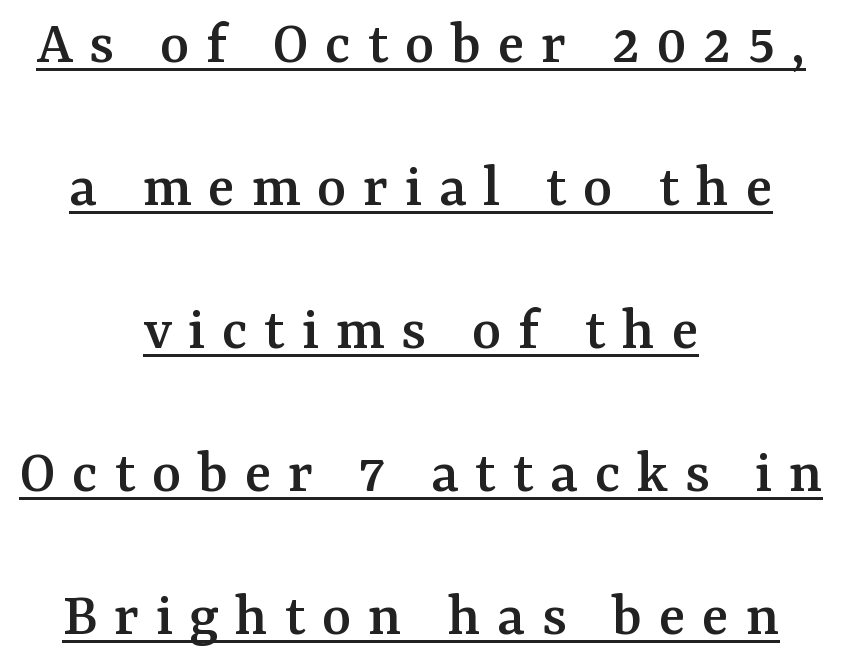
The image shows 63 px serif type, upright; set centered, loose line spacing (2.27x), unusually wide letter spacing (+0.26 em), underlined; medium stroke contrast and a medium x-height.
